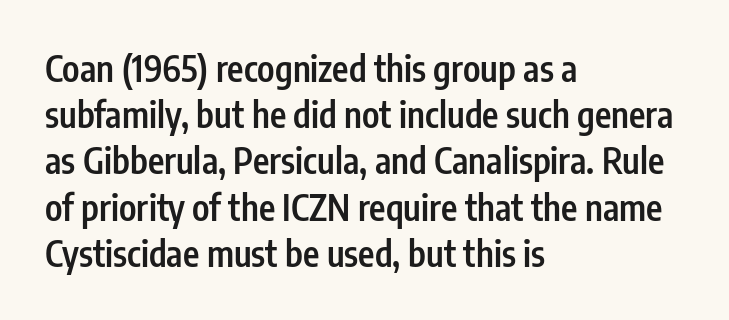
The axis of the letterforms is exactly vertical. Plain, unruled lines of type. A typesetter would call this zero additional tracking. Stems and bowls a touch heavier than normal — semibold. Baseline-to-baseline distance is the conventional proportion of letter height.
